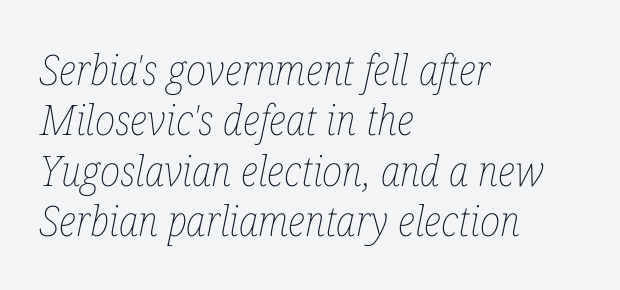
{"italic": "yes", "lean": "right", "slant_degrees": 12, "bold": "no", "weight": "thin", "width": "condensed", "stroke_contrast": "low", "x_height": "medium", "monospaced": "no", "underline": "no", "align": "left", "line_spacing_ratio": 1.2, "letter_spacing": "normal", "letter_spacing_em": 0.0, "glyph_px": 42}
